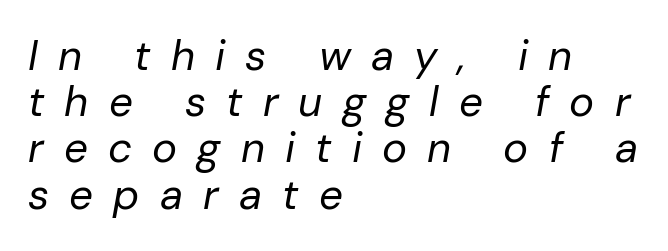
{"italic": "yes", "lean": "right", "slant_degrees": 10, "bold": "no", "weight": "regular", "width": "normal", "stroke_contrast": "low", "x_height": "medium", "monospaced": "no", "underline": "no", "align": "left", "line_spacing": "tight", "line_spacing_ratio": 1.1, "letter_spacing": "wide", "letter_spacing_em": 0.48, "glyph_px": 42}
